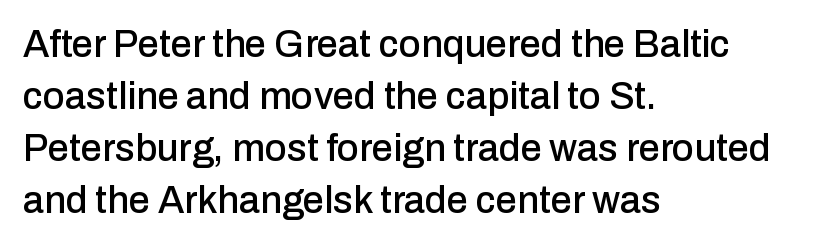
Q: Is the text italic (slanted)? A: No, it is upright.
Q: Is the typeface a serif or a sans-serif typeface? A: Sans-serif.
Q: Is the text underlined? A: No.
Q: How is the paragraph aligned? A: Left-aligned.
Q: Is the spacing between letters normal or unusually wide? A: Normal.
Q: Is the spacing between lines tight, normal or loose? A: Normal.
Q: Width (condensed, normal, or wide)? A: Normal.
Q: Stroke contrast? A: Low.
Q: x-height? A: Medium.
Q: Monospaced? A: No.
